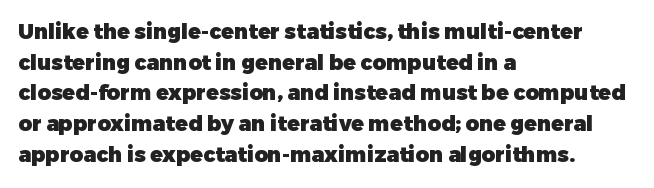
Q: Is the text bold? A: Yes.
Q: Is the text italic (slanted)? A: No, it is upright.
Q: Is the text underlined? A: No.
Q: How is the paragraph aligned? A: Left-aligned.
Q: Is the spacing between letters normal or unusually wide? A: Normal.
Q: Is the spacing between lines tight, normal or loose? A: Normal.
